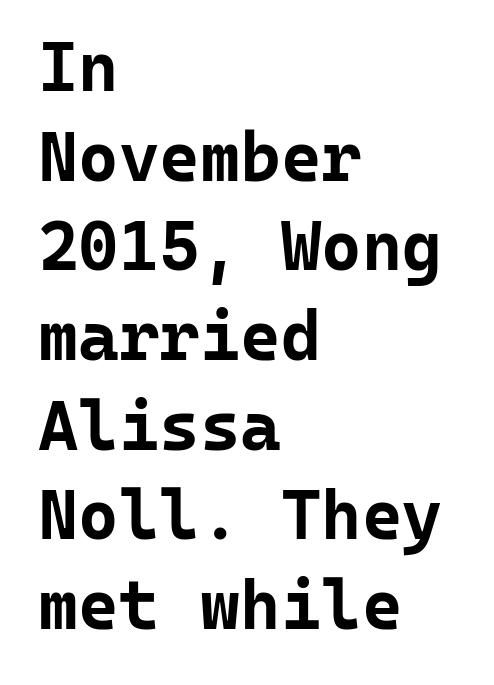
Q: Is the text bold? A: Yes.
Q: Is the text italic (slanted)? A: No, it is upright.
Q: Is the typeface a serif or a sans-serif typeface? A: Sans-serif.
Q: Is the text underlined? A: No.
Q: How is the paragraph aligned? A: Left-aligned.
Q: Is the spacing between letters normal or unusually wide? A: Normal.
Q: Is the spacing between lines tight, normal or loose? A: Normal.
Q: Width (condensed, normal, or wide)? A: Normal.
Q: Stroke contrast? A: Low.
Q: x-height? A: Medium.
Q: Monospaced? A: Yes.
